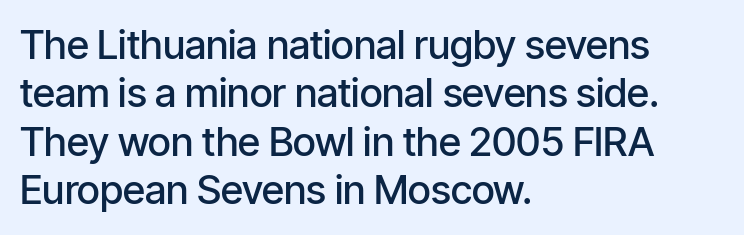
{"serif": "no", "italic": "no", "bold": "semi", "weight": "semibold", "width": "condensed", "stroke_contrast": "low", "x_height": "medium", "monospaced": "no", "underline": "no", "align": "left", "line_spacing_ratio": 1.21, "letter_spacing": "normal", "letter_spacing_em": 0.0, "glyph_px": 40}
